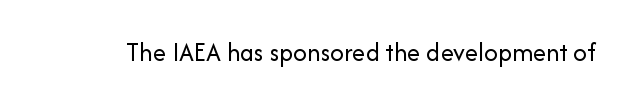
{"italic": "no", "bold": "no", "underline": "no", "letter_spacing": "normal", "letter_spacing_em": 0.0, "glyph_px": 27}
